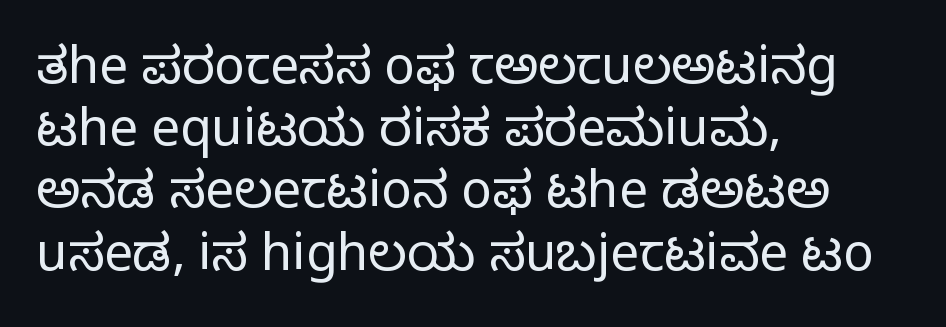
Q: Is the text bold? A: No.
Q: Is the text italic (slanted)? A: No, it is upright.
Q: Is the typeface a serif or a sans-serif typeface? A: Sans-serif.
Q: Is the text underlined? A: No.
Q: How is the paragraph aligned? A: Left-aligned.
Q: Is the spacing between letters normal or unusually wide? A: Normal.
Q: Width (condensed, normal, or wide)? A: Normal.
Q: Stroke contrast? A: Low.
Q: x-height? A: Medium.
Q: Monospaced? A: No.
